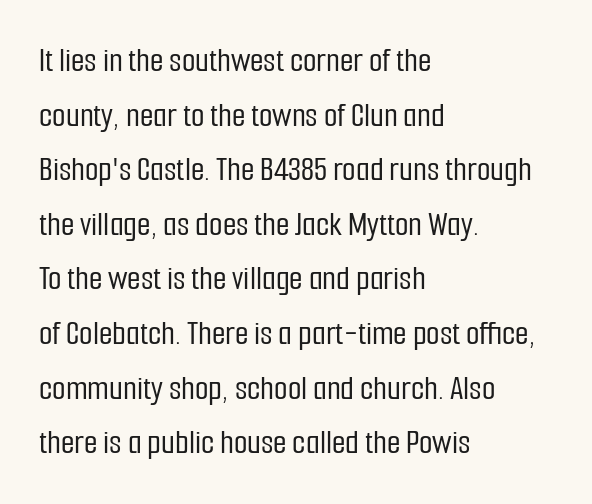
Spacing verdict: proportional, widths tailored to each character. Is there much room between lines? A standard amount, neither cramped nor airy. Line starts are locked; line ends wander. Descenders are the only things crossing below the line. It's the straight-up-and-down kind of type. Default kerning and tracking; the words read as compact shapes.
